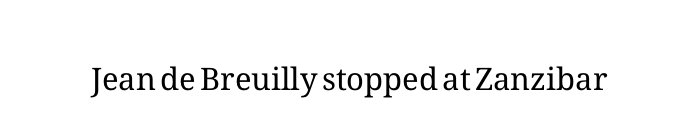
The image shows 31 px regular-weight type, upright; set normal letter spacing, not underlined; medium stroke contrast and a medium x-height.
